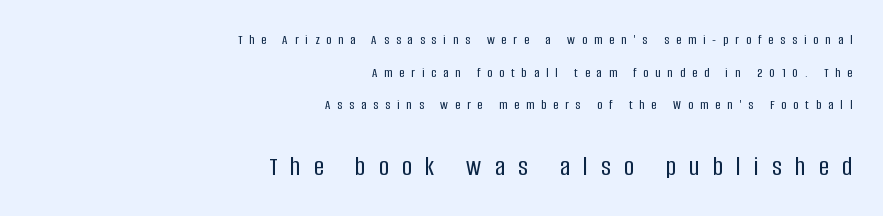
{"italic": "no", "underline": "no", "align": "right", "line_spacing": "loose", "line_spacing_ratio": 2.33, "letter_spacing": "wide", "letter_spacing_em": 0.5, "larger_block": "second", "size_ratio": 1.93, "glyph_px": 27}
